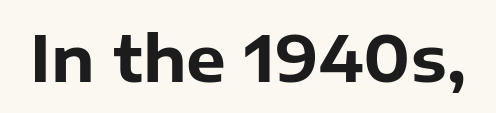
Q: Is the text bold? A: Yes.
Q: Is the text italic (slanted)? A: No, it is upright.
Q: Is the typeface a serif or a sans-serif typeface? A: Sans-serif.
Q: Is the text underlined? A: No.
Q: Is the spacing between letters normal or unusually wide? A: Normal.
Q: Width (condensed, normal, or wide)? A: Normal.
Q: Stroke contrast? A: Low.
Q: x-height? A: Medium.
Q: Monospaced? A: No.
